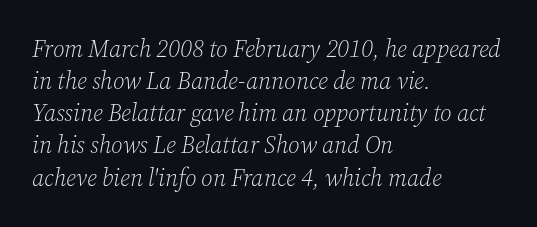
{"italic": "yes", "lean": "right", "slant_degrees": 12, "bold": "no", "underline": "no", "align": "left", "line_spacing": "normal", "line_spacing_ratio": 1.34, "letter_spacing": "normal", "letter_spacing_em": 0.0, "glyph_px": 24}
